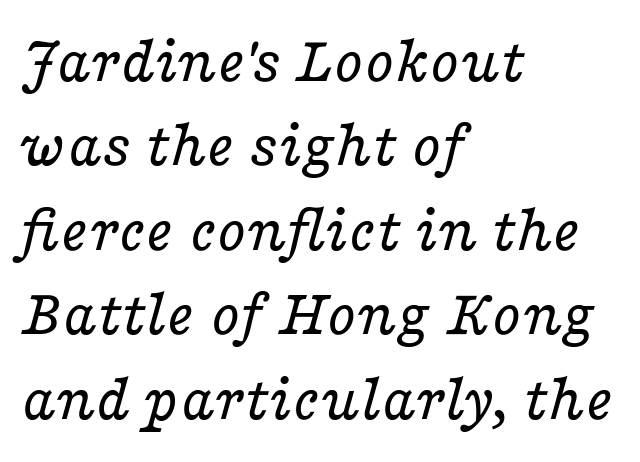
This sample keeps an unexceptional amount of space between lines. Notice how the passage keeps a crisp vertical edge on the left only. Characters follow at the spacing the type designer built in. Font category for this specimen: serif. A typesetter would call this proportional, since set widths differ per character.
